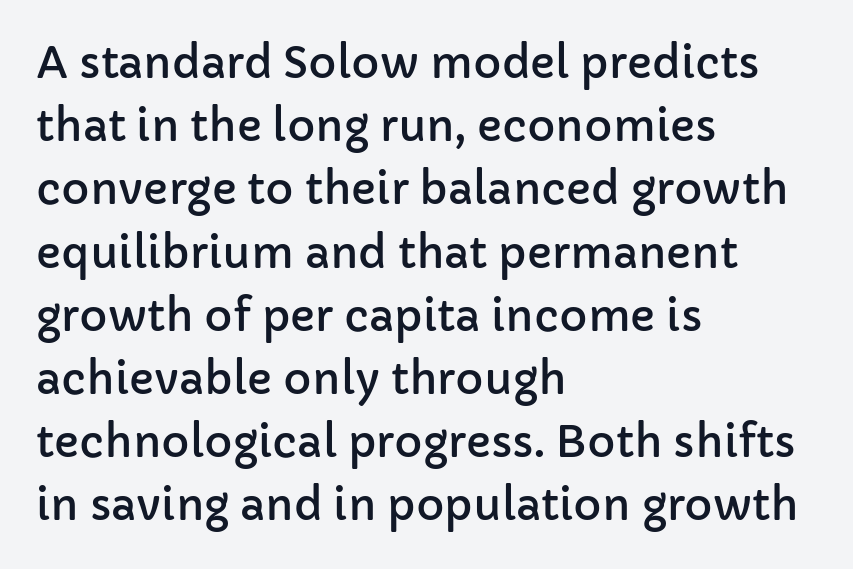
{"serif": "no", "italic": "no", "width": "normal", "stroke_contrast": "low", "x_height": "medium", "monospaced": "no", "underline": "no", "align": "left", "line_spacing": "normal", "line_spacing_ratio": 1.47, "letter_spacing": "normal", "letter_spacing_em": 0.0, "glyph_px": 43}
